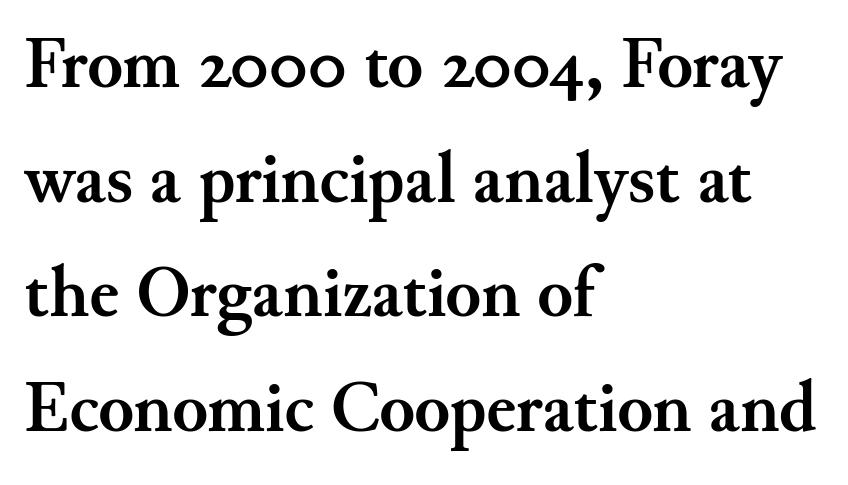
The image shows 73 px semibold serif type, upright; set left-aligned, normal line spacing (1.57x), normal letter spacing, not underlined; medium stroke contrast and a small x-height.
